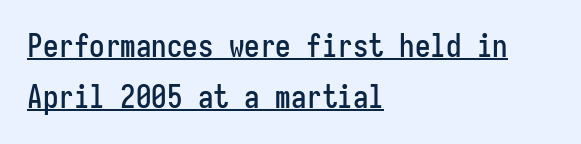
Think of a typewriter: that constant character pitch is what you see here. Tracking here is standard; glyphs follow each other at the usual distance. This is sans-serif lettering, the kind often seen on screens and signage. The rag falls on the right side of this text block. Nope, not italic — everything's standing straight.
